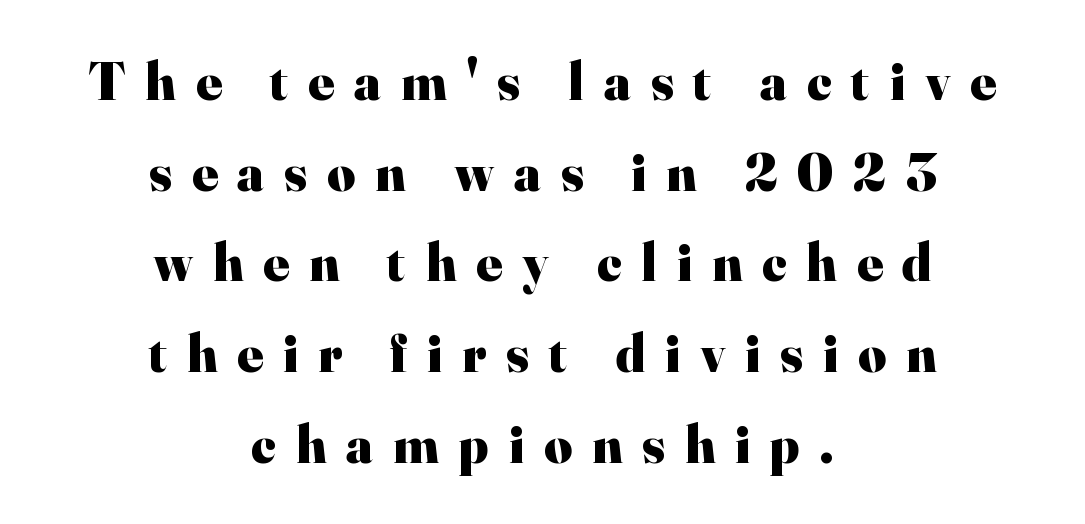
Does the lettering tilt? It doesn't — this is upright. You could not count columns in this text — the font is proportionally spaced. What weight is shown? A full bold with thick strokes. Glyph-to-glyph distance is far greater than everyday printed text.
